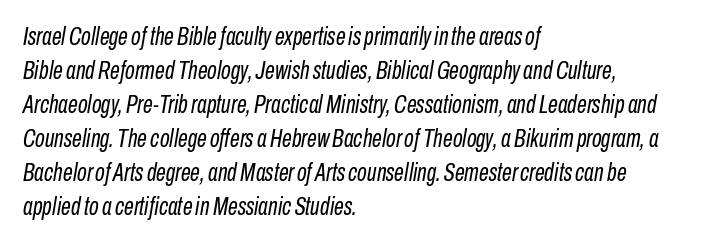
The image shows 25 px text type, italic (leaning right); set left-aligned, normal line spacing (1.36x), normal letter spacing, not underlined.
